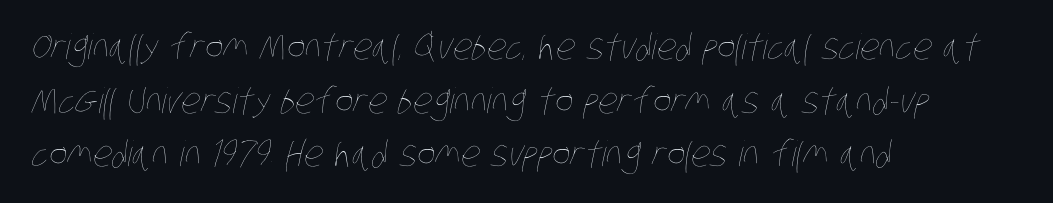
{"bold": "no", "weight": "thin", "width": "condensed", "stroke_contrast": "low", "x_height": "large", "monospaced": "no", "underline": "no", "align": "left", "line_spacing": "normal", "line_spacing_ratio": 1.53, "letter_spacing": "normal", "letter_spacing_em": 0.0, "glyph_px": 35}
